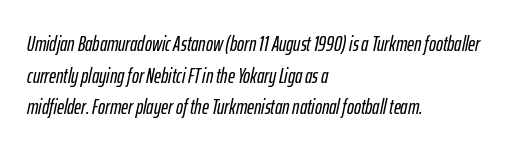
The line texture is even and compact thanks to regular tracking. Just letters on the line, the space beneath them empty. The typography opts for an oblique posture over an upright one. Quick note: interline space is typical. Casual observation: everything's shoved over to the left.
